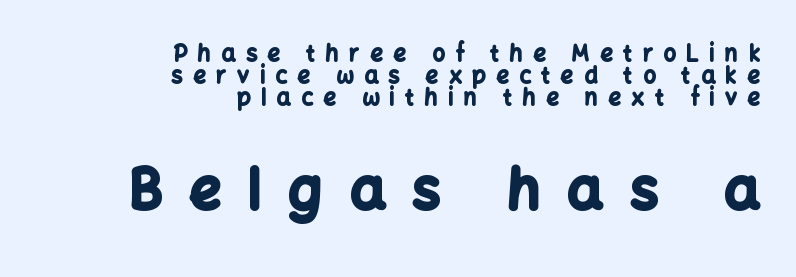
{"serif": "no", "italic": "no", "bold": "yes", "weight": "bold", "width": "normal", "stroke_contrast": "low", "x_height": "medium", "monospaced": "no", "underline": "no", "align": "right", "line_spacing": "tight", "line_spacing_ratio": 0.99, "letter_spacing": "wide", "letter_spacing_em": 0.48, "larger_block": "second", "size_ratio": 2.55, "glyph_px": 56}
